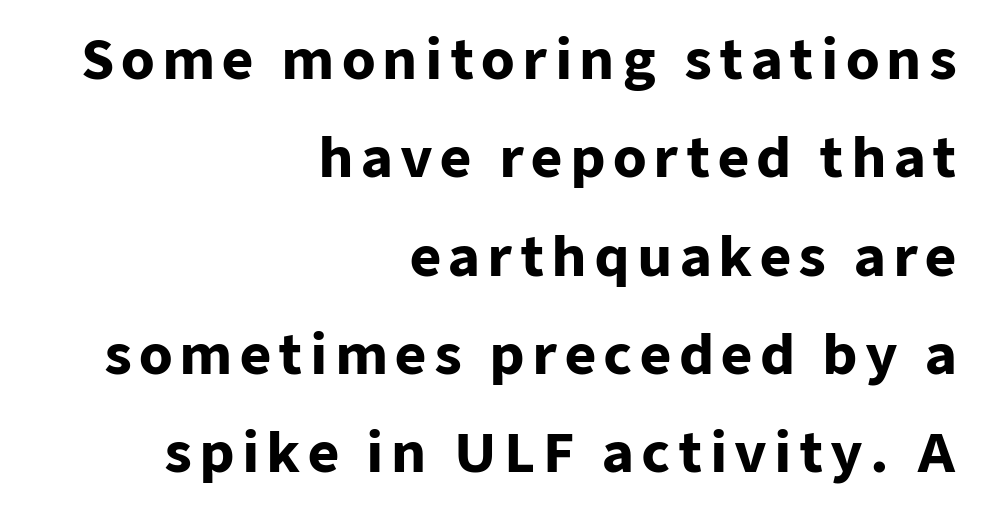
The image shows 54 px heavy sans-serif type, upright; set right-aligned, line spacing 1.82x, not underlined; low stroke contrast and a medium x-height.
